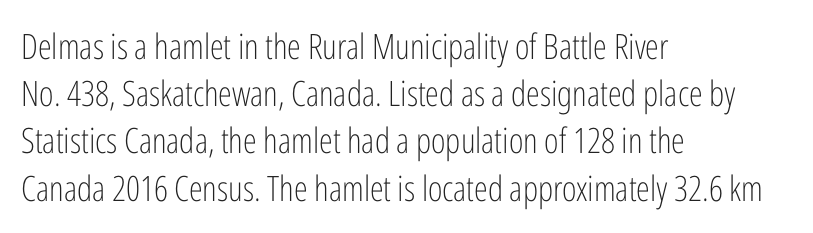
Spacing verdict: proportional, widths tailored to each character. Is there any slant? The stems are plumb. The line-height multiplier appears to be the usual default. Clear beneath every line of the passage. Observe the ordinary spacing: letters are neighbours, not strangers. Unlike a traditional serif, this face leaves its strokes unadorned.
